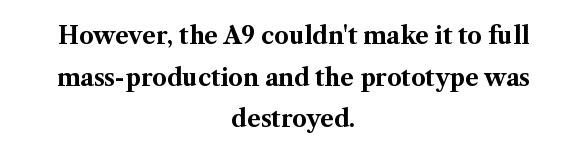
Where is the straight margin? There isn't one; the lines are centered. Stroke thickness is high; the sample reads as a true bold. Characters remain perfectly vertical along every line. Letter spacing: default.
